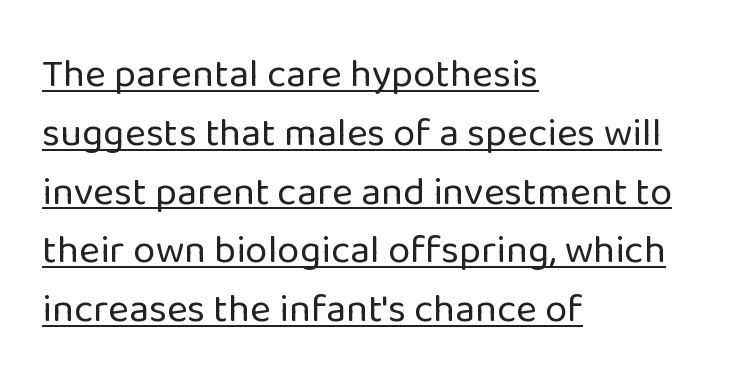
The space between consecutive lines is moderate. You can tell from the bare stems that sans-serif type was used. You can see a thin bar hugging the bottom of the glyphs. A student would call this left alignment; a typographer would say flush left, rag right.
